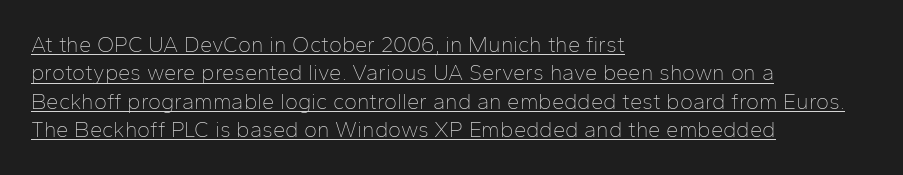
The image shows 22 px text type, upright; set left-aligned, normal line spacing (1.29x), normal letter spacing, underlined.
